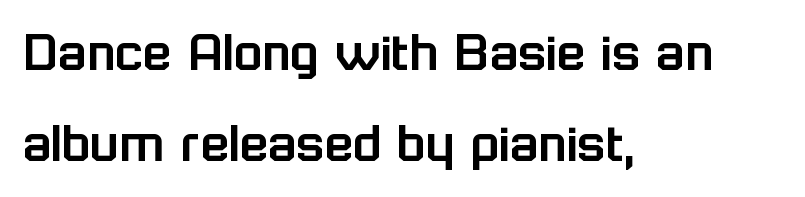
The image shows 59 px sans-serif type, upright; set left-aligned, normal line spacing (1.54x), normal letter spacing, not underlined; low stroke contrast and a medium x-height.
